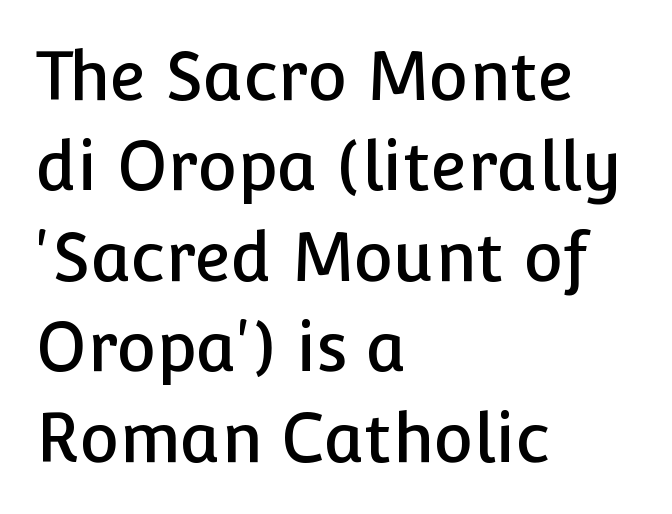
The leading is moderate, giving the passage an even texture. The specimen reads as upright at a glance. If you drew a ruler down the left edge, every line would touch it. To sum up the face: it is a sans, with no serifs. A typesetter would call this proportional, since set widths differ per character.
